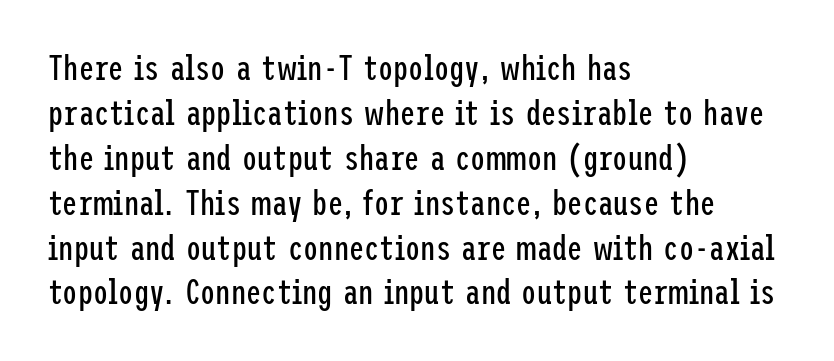
{"serif": "no", "italic": "no", "bold": "no", "weight": "regular", "width": "condensed", "stroke_contrast": "low", "x_height": "medium", "underline": "no", "align": "left", "line_spacing": "normal", "line_spacing_ratio": 1.32, "letter_spacing": "normal", "letter_spacing_em": 0.0, "glyph_px": 34}
